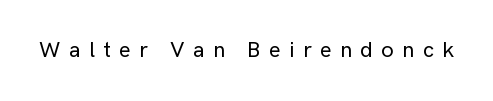
Q: Is the text italic (slanted)? A: No, it is upright.
Q: Is the text underlined? A: No.
Q: Is the spacing between letters normal or unusually wide? A: Unusually wide.
